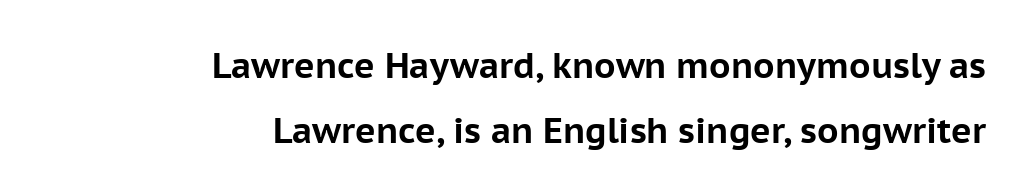
The image shows 35 px bold sans-serif type, upright; set right-aligned, line spacing 1.86x, normal letter spacing, not underlined; low stroke contrast and a medium x-height.
